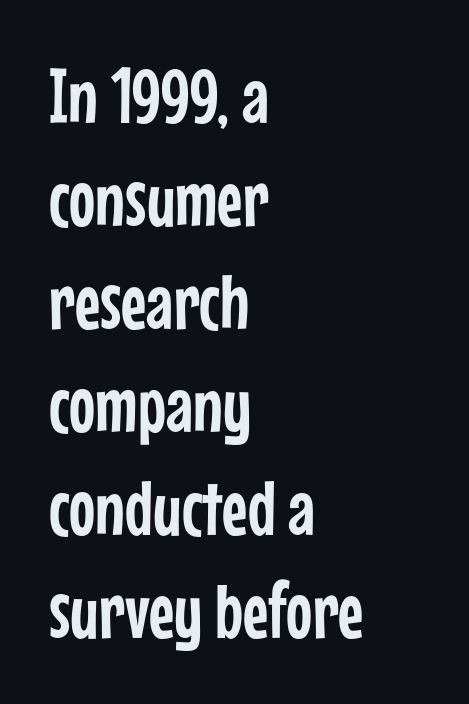
Q: Is the text italic (slanted)? A: No, it is upright.
Q: Is the typeface a serif or a sans-serif typeface? A: Sans-serif.
Q: Is the text underlined? A: No.
Q: How is the paragraph aligned? A: Left-aligned.
Q: Is the spacing between letters normal or unusually wide? A: Normal.
Q: Is the spacing between lines tight, normal or loose? A: Normal.
Q: Width (condensed, normal, or wide)? A: Condensed.
Q: Stroke contrast? A: Low.
Q: x-height? A: Medium.
Q: Monospaced? A: No.
